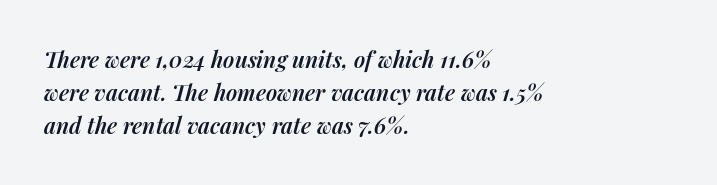
{"italic": "yes", "lean": "right", "slant_degrees": 14, "bold": "semi", "underline": "no", "align": "left", "line_spacing": "normal", "line_spacing_ratio": 1.51, "letter_spacing": "normal", "letter_spacing_em": 0.0, "glyph_px": 22}
